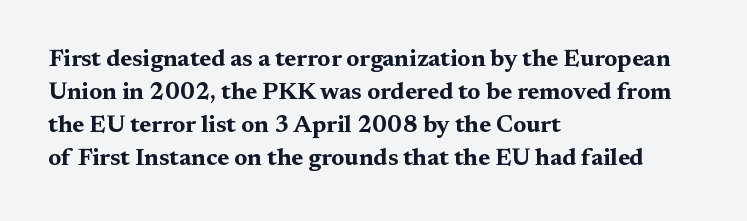
Q: Is the text bold? A: Yes.
Q: Is the text italic (slanted)? A: No, it is upright.
Q: Is the text underlined? A: No.
Q: How is the paragraph aligned? A: Left-aligned.
Q: Is the spacing between letters normal or unusually wide? A: Normal.
Q: Is the spacing between lines tight, normal or loose? A: Normal.
